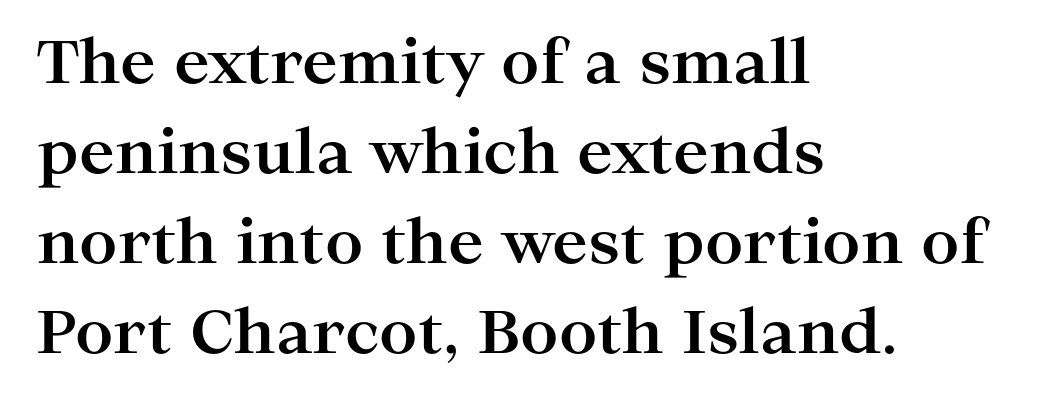
{"serif": "yes", "italic": "no", "bold": "yes", "weight": "bold", "width": "wide", "stroke_contrast": "high", "x_height": "medium", "monospaced": "no", "underline": "no", "align": "left", "line_spacing": "normal", "line_spacing_ratio": 1.5, "letter_spacing": "normal", "letter_spacing_em": 0.0, "glyph_px": 60}
